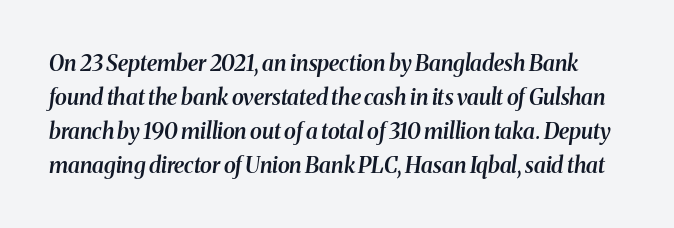
Q: Is the text bold? A: Semi-bold.
Q: Is the text italic (slanted)? A: Yes, it leans right by about 8 degrees.
Q: Is the text underlined? A: No.
Q: Is the spacing between letters normal or unusually wide? A: Normal.
Q: Is the spacing between lines tight, normal or loose? A: Normal.
